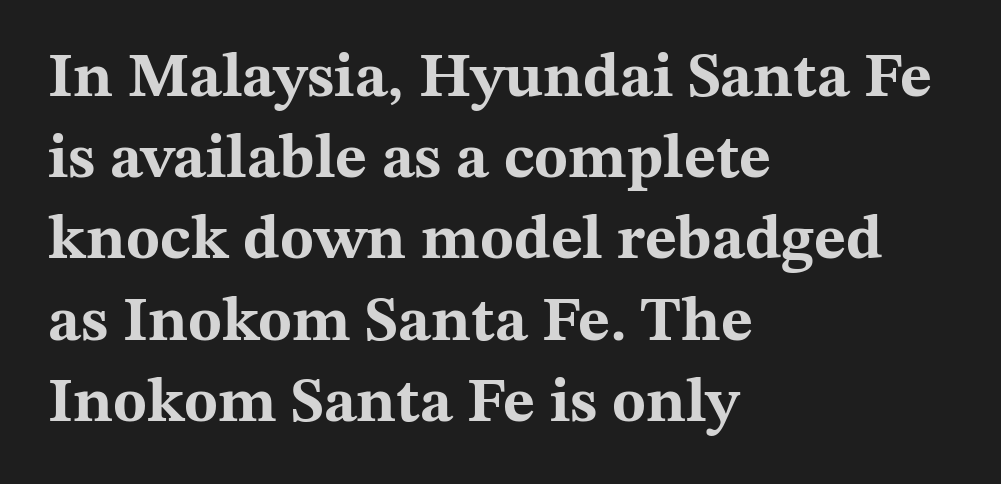
{"serif": "yes", "italic": "no", "bold": "yes", "weight": "bold", "width": "wide", "stroke_contrast": "medium", "x_height": "medium", "monospaced": "no", "underline": "no", "align": "left", "line_spacing": "normal", "line_spacing_ratio": 1.31, "letter_spacing": "normal", "letter_spacing_em": 0.0, "glyph_px": 62}
